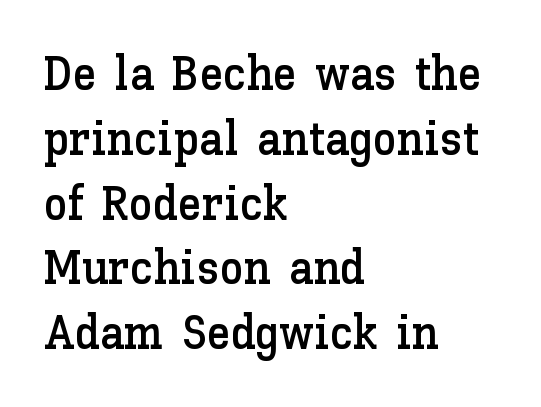
The image shows 48 px text type, upright; set left-aligned, normal line spacing (1.35x), normal letter spacing, not underlined; low stroke contrast and a medium x-height.
